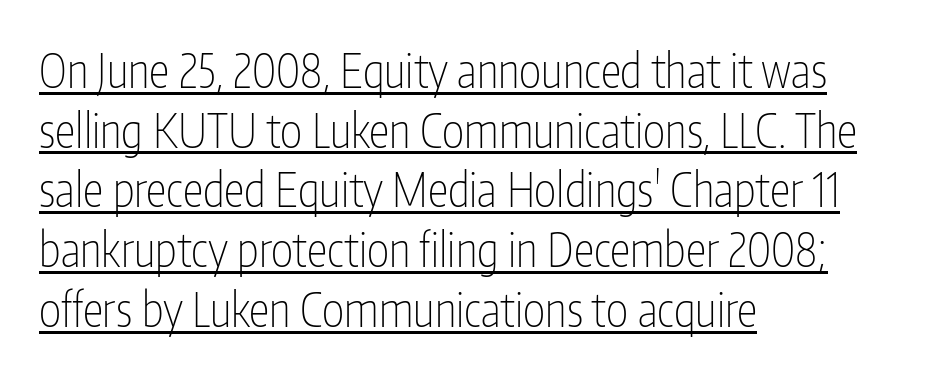
Layout note: lines flush left. Spacing verdict: proportional, widths tailored to each character. Interline gaps are of average width in this sample. The letters stand upright; this is a roman face. In designer terms, the underline attribute is active on this setting.
